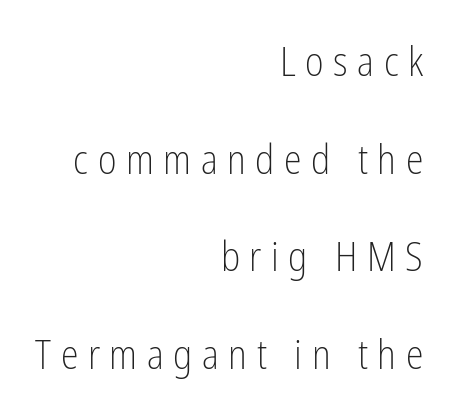
Q: Is the text bold? A: No.
Q: Is the text italic (slanted)? A: No, it is upright.
Q: Is the typeface a serif or a sans-serif typeface? A: Sans-serif.
Q: Is the text underlined? A: No.
Q: How is the paragraph aligned? A: Right-aligned.
Q: Is the spacing between letters normal or unusually wide? A: Unusually wide.
Q: Is the spacing between lines tight, normal or loose? A: Loose.
Q: Width (condensed, normal, or wide)? A: Condensed.
Q: Stroke contrast? A: Low.
Q: x-height? A: Medium.
Q: Monospaced? A: No.
